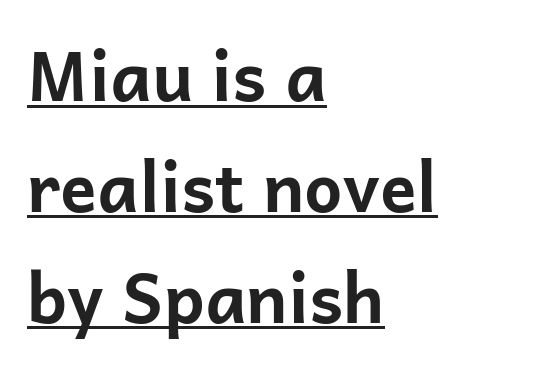
The lines sit at an ordinary, default distance from one another. The rendering uses natural spacing where letterforms have individual widths. Nothing sits at the stroke ends, so this counts as sans-serif. Left-aligned paragraph, ragged on the right.
